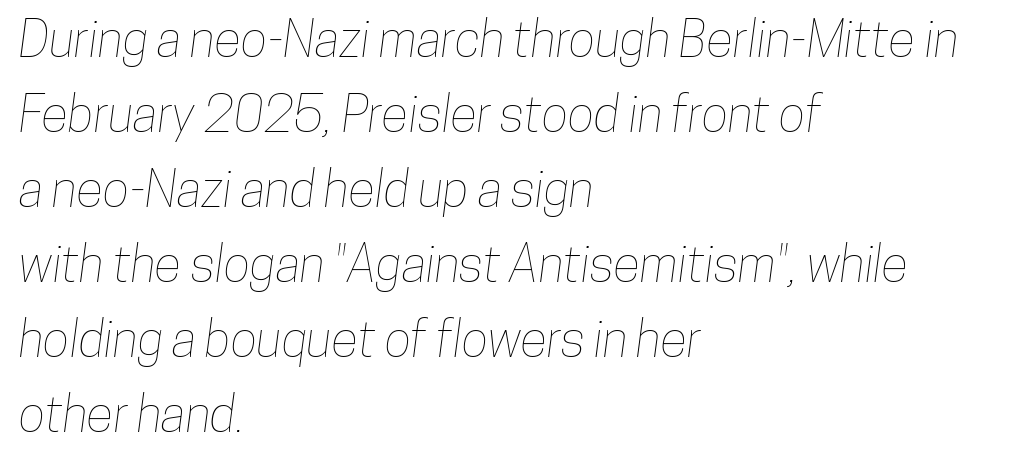
Baseline-to-baseline distance is the conventional proportion of letter height. Each row of text sits above clean, open space. The rendering anchors every line to the left-hand side. Between one letter and the next there's only the usual sliver of space. Proportional: the letters do not fall into vertical columns.
